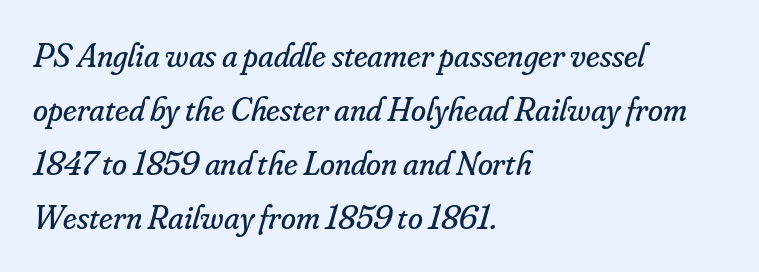
{"serif": "yes", "italic": "yes", "lean": "right", "slant_degrees": 16, "bold": "no", "weight": "regular", "width": "normal", "stroke_contrast": "low", "x_height": "small", "monospaced": "no", "underline": "no", "align": "left", "line_spacing": "normal", "line_spacing_ratio": 1.59, "letter_spacing": "normal", "letter_spacing_em": 0.0, "glyph_px": 34}
